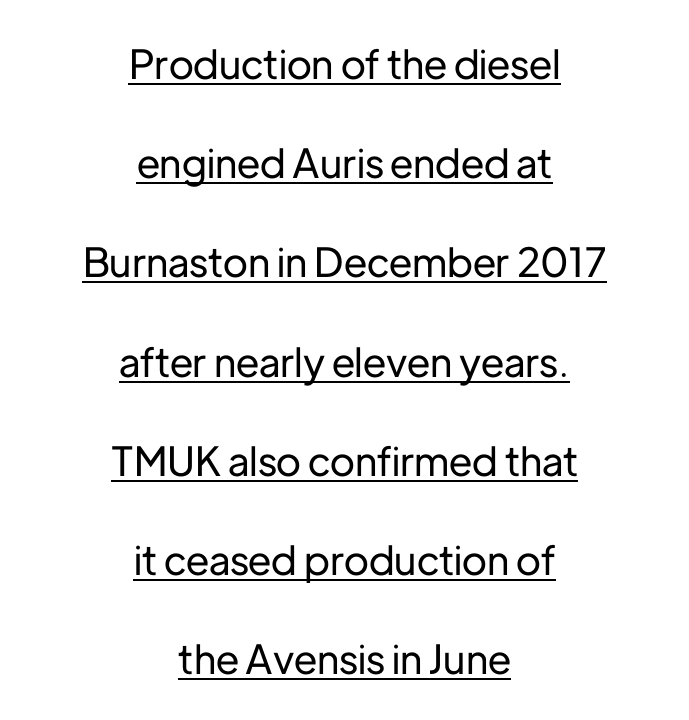
The image shows 40 px sans-serif type, upright; set centered, loose line spacing (2.48x), normal letter spacing, underlined; low stroke contrast and a medium x-height.
